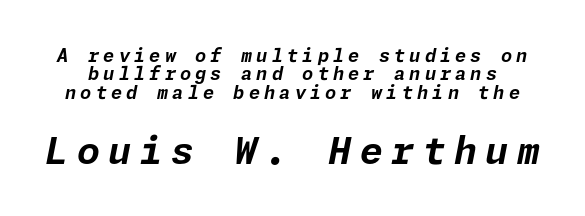
The image shows 37 px bold type, italic (leaning right); set tight line spacing (1.02x), unusually wide letter spacing (+0.23 em), not underlined; the second (bottom) block is 2.06x larger; low stroke contrast and a medium x-height.
